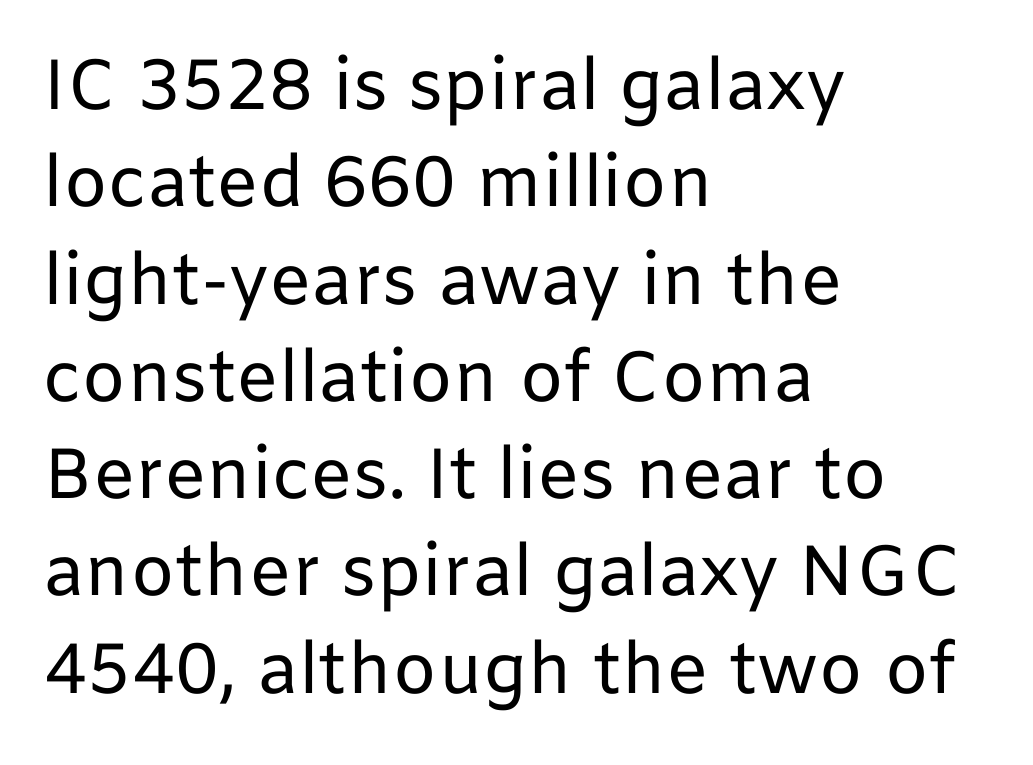
The image shows 71 px regular-weight sans-serif type, upright; set left-aligned, normal line spacing (1.37x), normal letter spacing, not underlined; low stroke contrast and a medium x-height.
